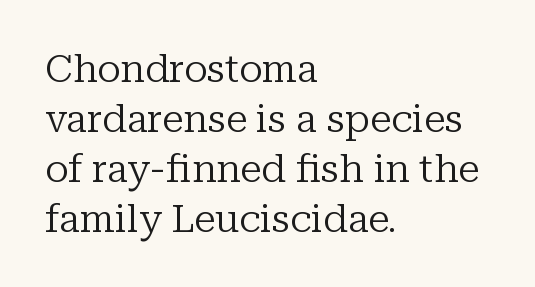
Type style note: has serifs. Characters follow at the spacing the type designer built in. A normal amount of white space separates one row of letters from the next. Each letter keeps its own natural width here, so spacing adapts to shape.
